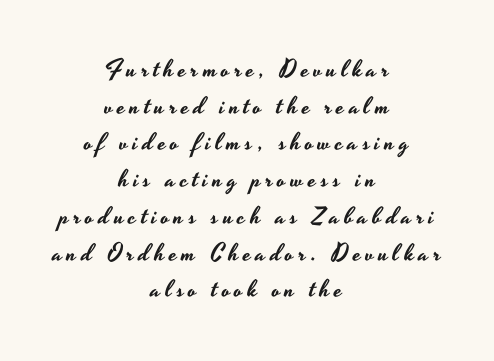
Q: Is the text italic (slanted)? A: Yes.
Q: Is the text underlined? A: No.
Q: How is the paragraph aligned? A: Centered.
Q: Is the spacing between letters normal or unusually wide? A: Unusually wide.
Q: Is the spacing between lines tight, normal or loose? A: Normal.
